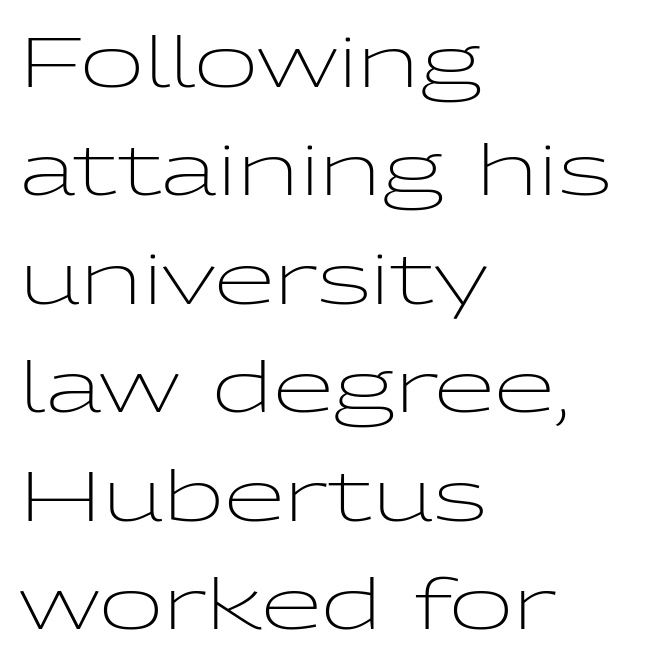
The image shows 70 px light, wide sans-serif type, upright; set left-aligned, normal line spacing (1.55x), normal letter spacing, not underlined; low stroke contrast and a medium x-height.
